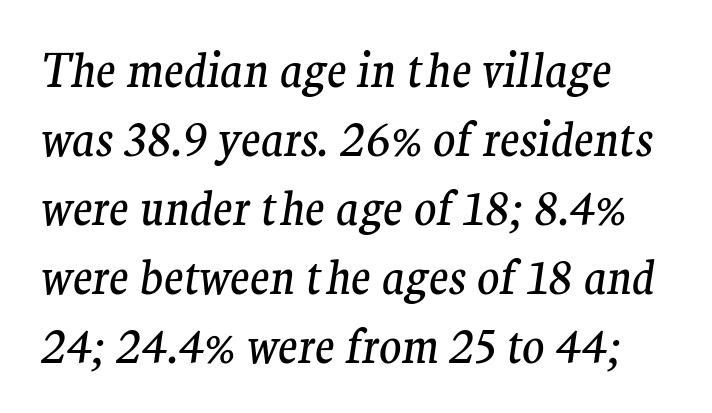
The glyphs in this specimen are seriffed. These lines were composed using italics. Successive baselines arrive at the customary interval. The space beneath each line is pristine and unruled.
